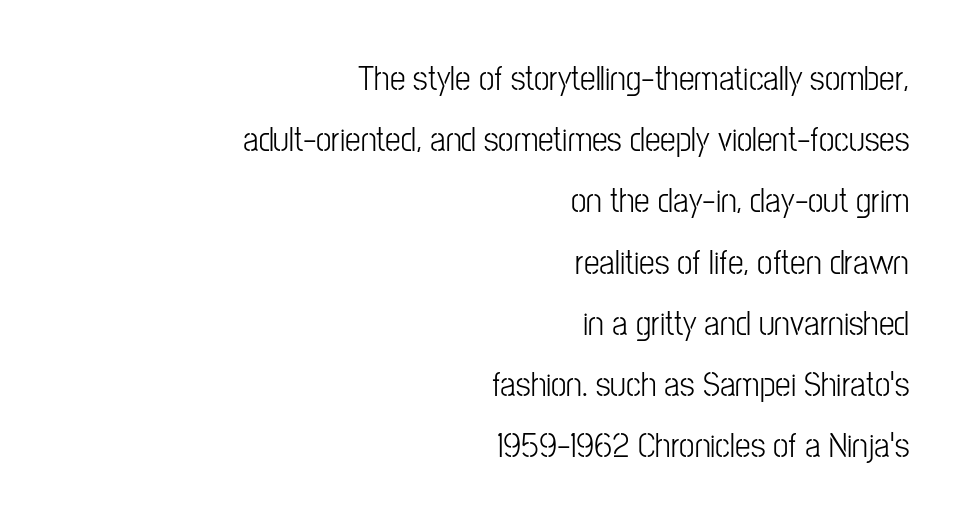
Q: Is the text italic (slanted)? A: No, it is upright.
Q: Is the typeface a serif or a sans-serif typeface? A: Sans-serif.
Q: Is the text underlined? A: No.
Q: How is the paragraph aligned? A: Right-aligned.
Q: Is the spacing between letters normal or unusually wide? A: Normal.
Q: Width (condensed, normal, or wide)? A: Condensed.
Q: Stroke contrast? A: Low.
Q: x-height? A: Medium.
Q: Monospaced? A: No.
